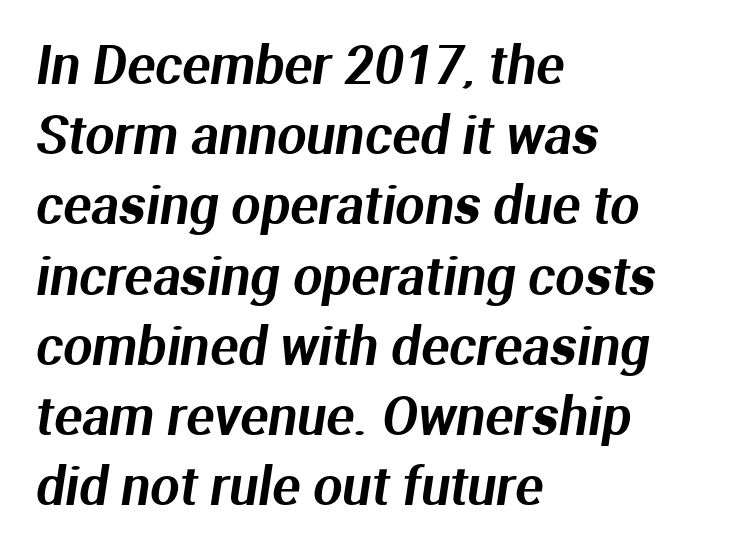
Q: Is the typeface a serif or a sans-serif typeface? A: Sans-serif.
Q: Is the text underlined? A: No.
Q: How is the paragraph aligned? A: Left-aligned.
Q: Is the spacing between letters normal or unusually wide? A: Normal.
Q: Is the spacing between lines tight, normal or loose? A: Normal.
Q: Width (condensed, normal, or wide)? A: Normal.
Q: Stroke contrast? A: Medium.
Q: x-height? A: Medium.
Q: Monospaced? A: No.
